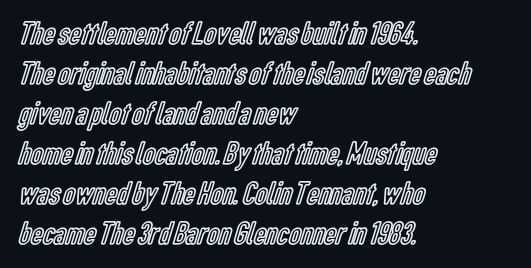
The image shows 33 px condensed type; set left-aligned, line spacing 1.21x, normal letter spacing, not underlined; a medium x-height.
